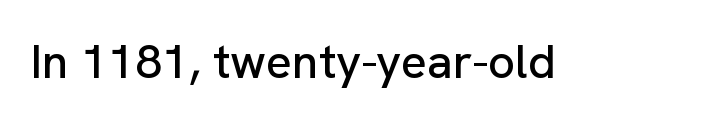
Q: Is the text italic (slanted)? A: No, it is upright.
Q: Is the typeface a serif or a sans-serif typeface? A: Sans-serif.
Q: Is the text underlined? A: No.
Q: Is the spacing between letters normal or unusually wide? A: Normal.
Q: Width (condensed, normal, or wide)? A: Normal.
Q: Stroke contrast? A: Low.
Q: x-height? A: Medium.
Q: Monospaced? A: No.
